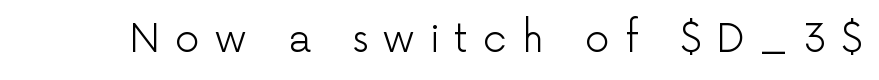
Q: Is the text bold? A: No.
Q: Is the text italic (slanted)? A: No, it is upright.
Q: Is the typeface a serif or a sans-serif typeface? A: Sans-serif.
Q: Is the text underlined? A: No.
Q: Is the spacing between letters normal or unusually wide? A: Unusually wide.
Q: Width (condensed, normal, or wide)? A: Normal.
Q: Stroke contrast? A: Low.
Q: x-height? A: Medium.
Q: Monospaced? A: No.
